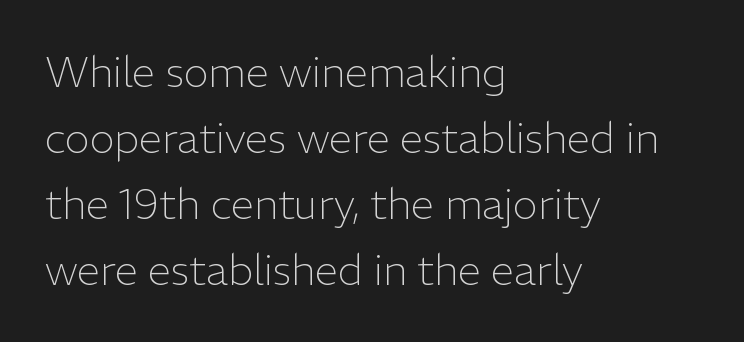
Posture: upright roman. Heft: none added — not bold. Each letter keeps its own natural width here, so spacing adapts to shape. Horizontal bands of white between lines are of average thickness. These lines keep a tight, regular rhythm from letter to letter.
